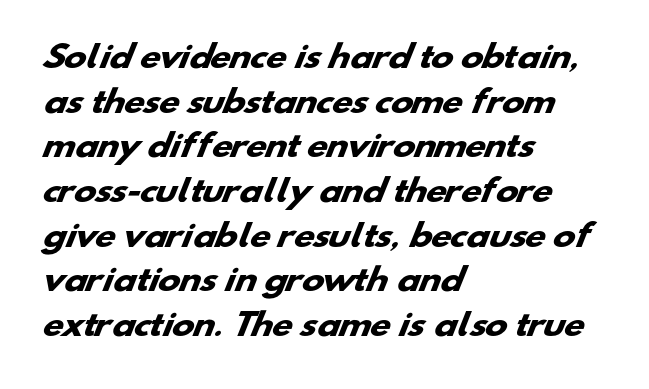
{"serif": "no", "bold": "yes", "weight": "heavy", "width": "wide", "stroke_contrast": "low", "x_height": "small", "monospaced": "no", "underline": "no", "align": "left", "line_spacing": "normal", "line_spacing_ratio": 1.49, "letter_spacing": "normal", "letter_spacing_em": 0.0, "glyph_px": 30}
